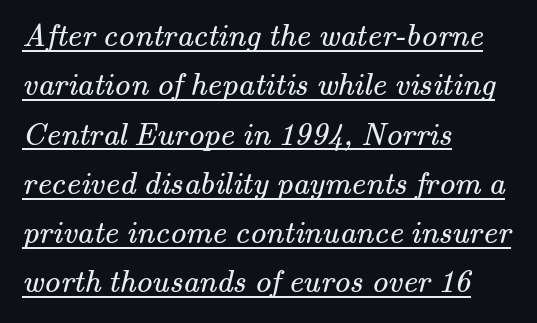
The image shows 32 px regular-weight serif type; set left-aligned, normal line spacing (1.54x), normal letter spacing, underlined; medium stroke contrast and a small x-height.
